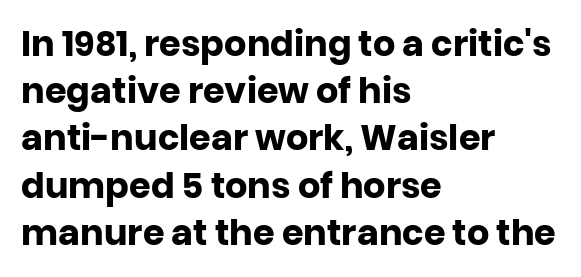
The image shows 35 px heavy sans-serif type, upright; set left-aligned, normal line spacing (1.35x), normal letter spacing, not underlined; low stroke contrast and a large x-height.
